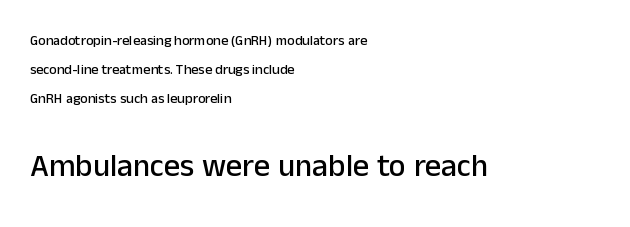
Q: Is the text italic (slanted)? A: No, it is upright.
Q: Is the typeface a serif or a sans-serif typeface? A: Sans-serif.
Q: Is the text underlined? A: No.
Q: How is the paragraph aligned? A: Left-aligned.
Q: Is the spacing between letters normal or unusually wide? A: Normal.
Q: Is the spacing between lines tight, normal or loose? A: Loose.
Q: Which block of text is set in a larger size, the first (top) or the second (bottom)? A: The second (bottom) one.
Q: Width (condensed, normal, or wide)? A: Normal.
Q: Stroke contrast? A: Low.
Q: x-height? A: Medium.
Q: Monospaced? A: No.
